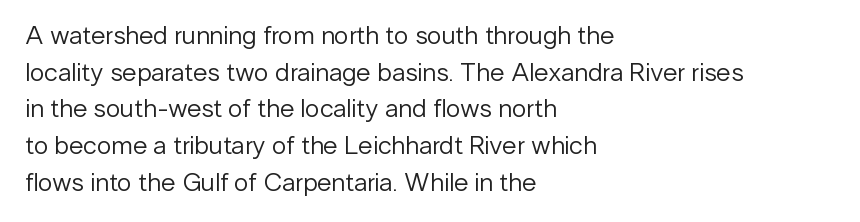
Q: Is the text bold? A: No.
Q: Is the text italic (slanted)? A: No, it is upright.
Q: Is the text underlined? A: No.
Q: How is the paragraph aligned? A: Left-aligned.
Q: Is the spacing between letters normal or unusually wide? A: Normal.
Q: Is the spacing between lines tight, normal or loose? A: Normal.
